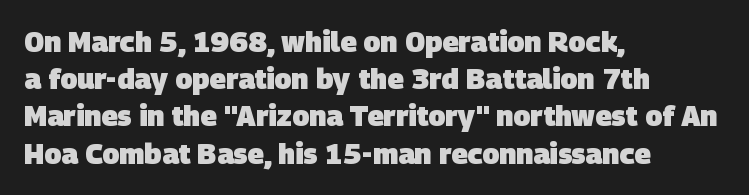
{"serif": "no", "bold": "yes", "weight": "heavy", "width": "normal", "stroke_contrast": "low", "x_height": "large", "monospaced": "no", "underline": "no", "align": "left", "line_spacing": "normal", "line_spacing_ratio": 1.33, "letter_spacing": "normal", "letter_spacing_em": 0.0, "glyph_px": 28}
